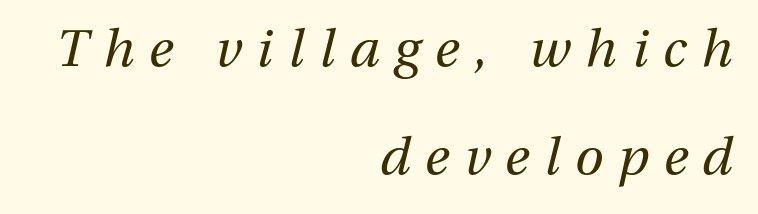
Italic: yes, the glyphs are oblique. Summary of weight: not heavy and not bold. Glance below the letters and you will spot only blank space. Compared with a flush-left layout, this one pins lines to the opposite, right side. The face used here is proportionally spaced, like ordinary book or web type. Vertically, the passage feels expansive, rows floating well apart.
